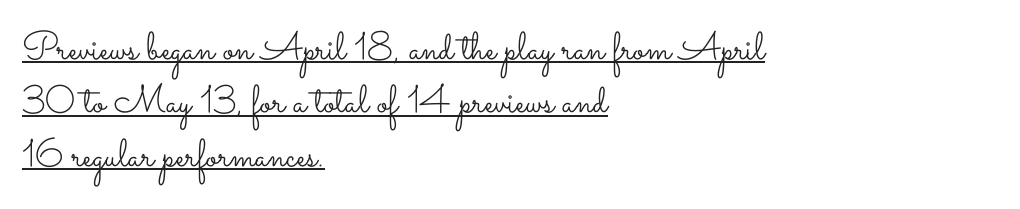
{"bold": "no", "weight": "light", "width": "wide", "stroke_contrast": "low", "x_height": "small", "monospaced": "no", "underline": "yes", "align": "left", "line_spacing": "normal", "line_spacing_ratio": 1.37, "letter_spacing": "normal", "letter_spacing_em": 0.0, "glyph_px": 39}
